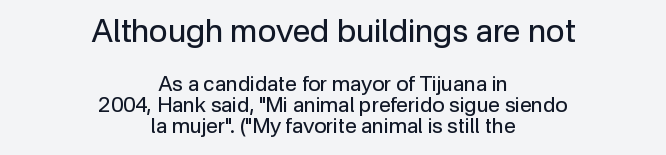
Underlining? Definitely not there. Nobody touched the tracking dial on this one. Nothing sits at the stroke ends, so this counts as sans-serif. When letters stand straight like this, we call the style roman or upright.
